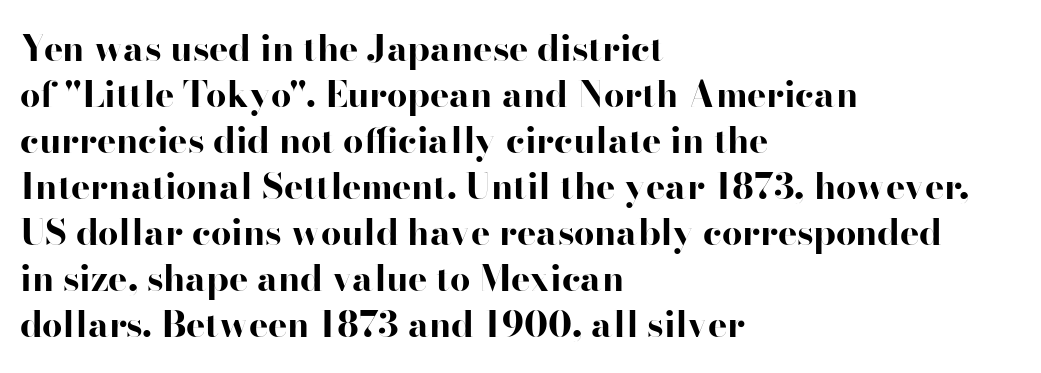
Q: Is the text bold? A: Yes.
Q: Is the text italic (slanted)? A: No, it is upright.
Q: Is the typeface a serif or a sans-serif typeface? A: Sans-serif.
Q: Is the text underlined? A: No.
Q: How is the paragraph aligned? A: Left-aligned.
Q: Is the spacing between letters normal or unusually wide? A: Normal.
Q: Is the spacing between lines tight, normal or loose? A: Normal.
Q: Width (condensed, normal, or wide)? A: Wide.
Q: Stroke contrast? A: High.
Q: x-height? A: Small.
Q: Monospaced? A: No.
